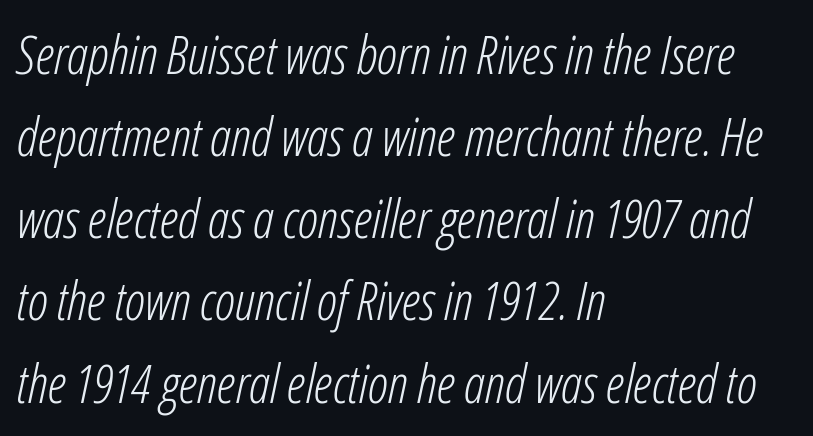
The image shows 53 px light, condensed type, italic (leaning right); set left-aligned, normal line spacing (1.55x), normal letter spacing, not underlined; low stroke contrast and a medium x-height.
